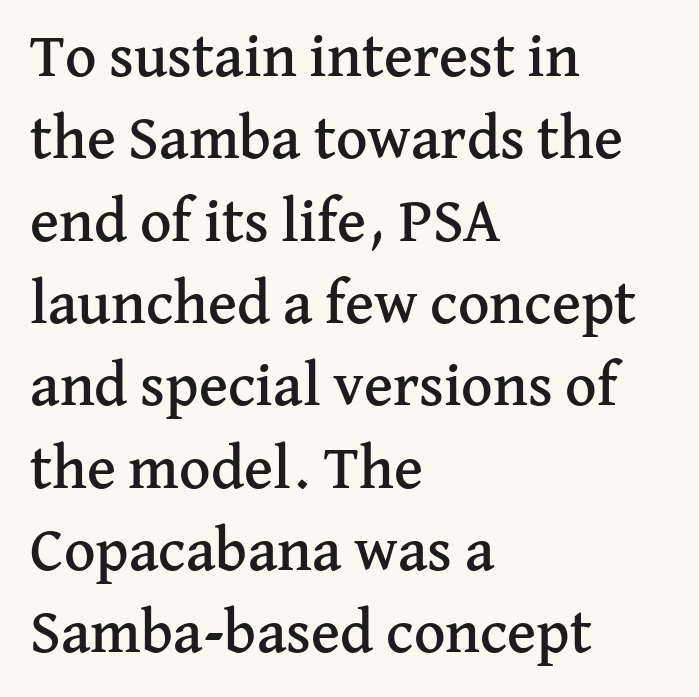
{"serif": "yes", "italic": "no", "width": "normal", "stroke_contrast": "medium", "x_height": "medium", "monospaced": "no", "underline": "no", "align": "left", "line_spacing": "normal", "line_spacing_ratio": 1.35, "letter_spacing": "normal", "letter_spacing_em": 0.0, "glyph_px": 61}
